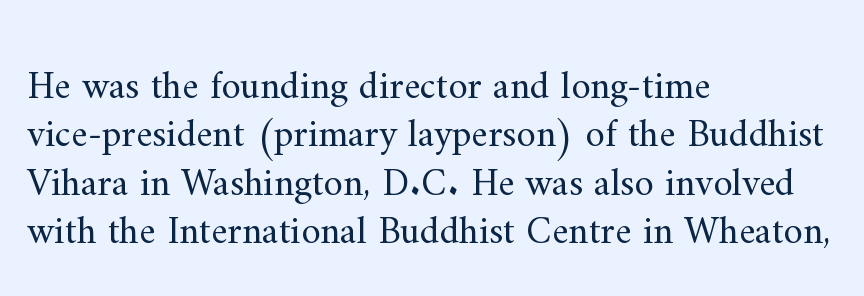
Q: Is the text bold? A: No.
Q: Is the text italic (slanted)? A: No, it is upright.
Q: Is the typeface a serif or a sans-serif typeface? A: Serif.
Q: Is the text underlined? A: No.
Q: How is the paragraph aligned? A: Left-aligned.
Q: Is the spacing between letters normal or unusually wide? A: Normal.
Q: Width (condensed, normal, or wide)? A: Normal.
Q: Stroke contrast? A: Medium.
Q: x-height? A: Small.
Q: Monospaced? A: No.
